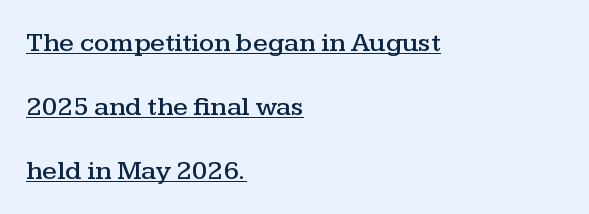
Beneath each row of characters lies a ruled line. Characters follow at the spacing the type designer built in. These lines are set flush left with a ragged right edge. Notice how the stems are strictly vertical — no italics here. This sample trades compactness for vertical openness between lines.
